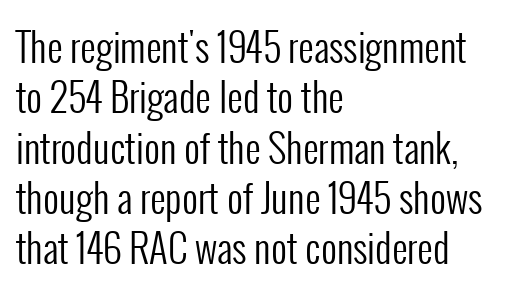
You can tell it's not italic because the verticals are truly vertical. The paragraph has a hard left edge and a soft right edge. Spacing verdict: proportional, widths tailored to each character. A clean baseline with only descenders dipping below it. Summary of vertical rhythm: regular, with standard interline spacing.
